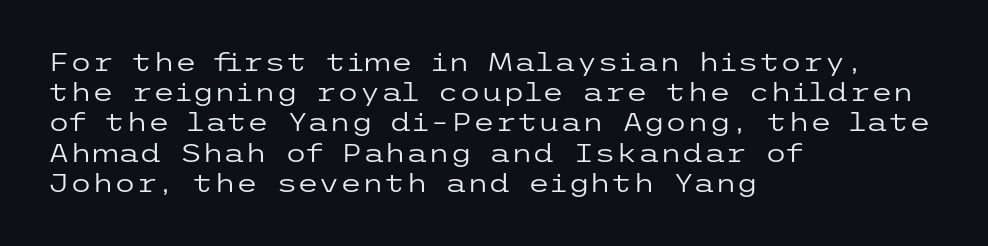
In terms of posture, this sample is upright. The rendering keeps characters at their native spacing. Caption: face not bold, strokes unweighted. The string is rendered with underlining switched off. Horizontal alignment here is leftward, the default for most running prose.
